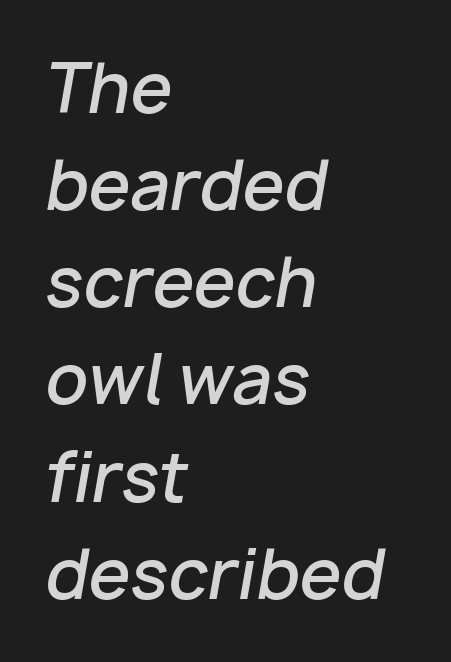
{"italic": "yes", "lean": "right", "slant_degrees": 10, "bold": "semi", "weight": "semibold", "width": "normal", "stroke_contrast": "low", "x_height": "medium", "monospaced": "no", "underline": "no", "align": "left", "line_spacing": "normal", "line_spacing_ratio": 1.45, "letter_spacing": "normal", "letter_spacing_em": 0.0, "glyph_px": 67}
